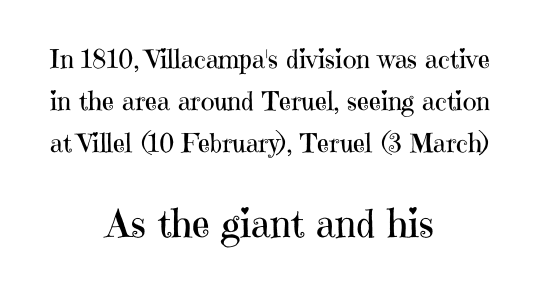
The passage is arranged like a title page — every line centered. Type size steps up from the first block to the second. The axis of the letterforms is exactly vertical. The baseline area is clear. Characters follow at the spacing the type designer built in. The letters look calm and open, with moderate or lighter stems.
